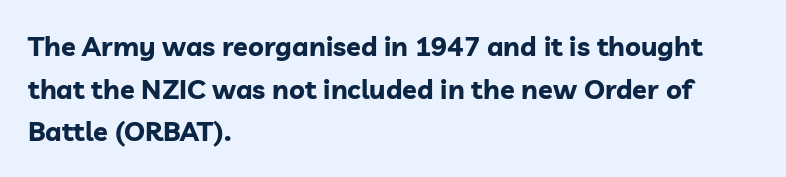
{"italic": "no", "bold": "yes", "underline": "no", "align": "left", "line_spacing": "normal", "line_spacing_ratio": 1.58, "letter_spacing": "normal", "letter_spacing_em": 0.0, "glyph_px": 27}
